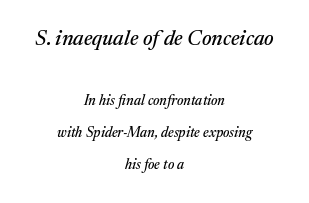
Q: Is the text italic (slanted)? A: Yes, it leans right by about 17 degrees.
Q: Is the text underlined? A: No.
Q: How is the paragraph aligned? A: Centered.
Q: Is the spacing between letters normal or unusually wide? A: Normal.
Q: Is the spacing between lines tight, normal or loose? A: Loose.
Q: Which block of text is set in a larger size, the first (top) or the second (bottom)? A: The first (top) one.
